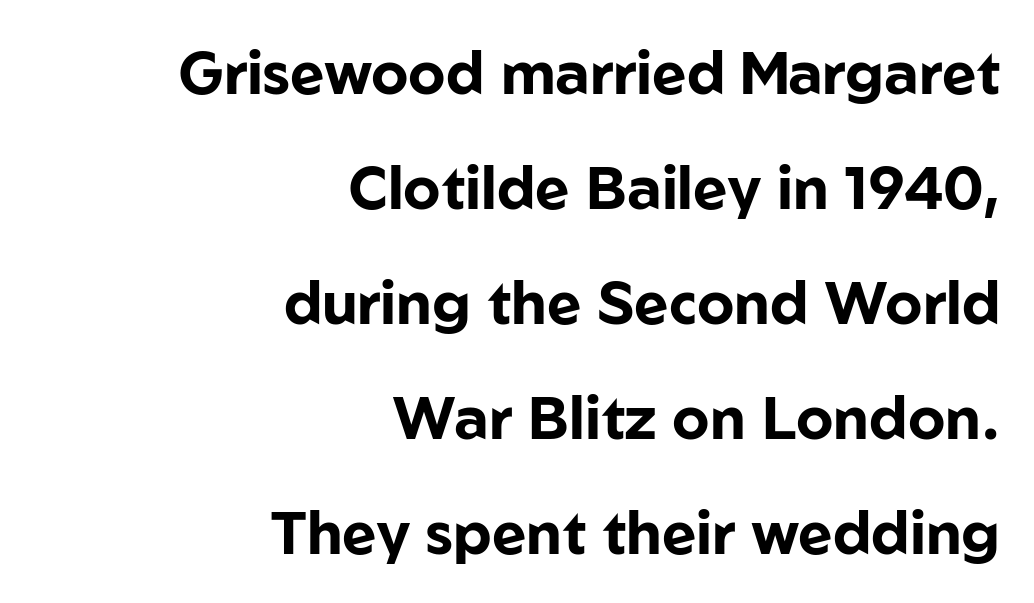
Do the characters align in a grid? No, the font is proportional. Any mark beneath the type? The region is blank. Is the type bold? Yes — the strokes are clearly thick and heavy. One-word summary of the alignment: right.
